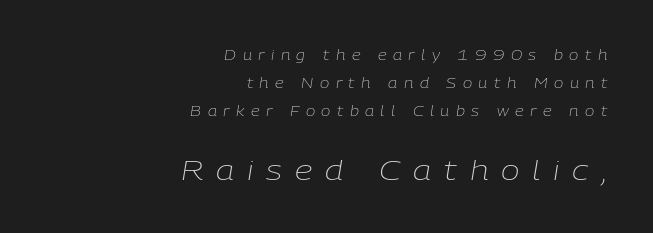
Horizontal bands of white between lines are thick stripes. The typeface has the unassuming heft of standard copy or less. Clear beneath every line of the passage. The rendering inserts visible extra space after every character. Style check: oblique.
